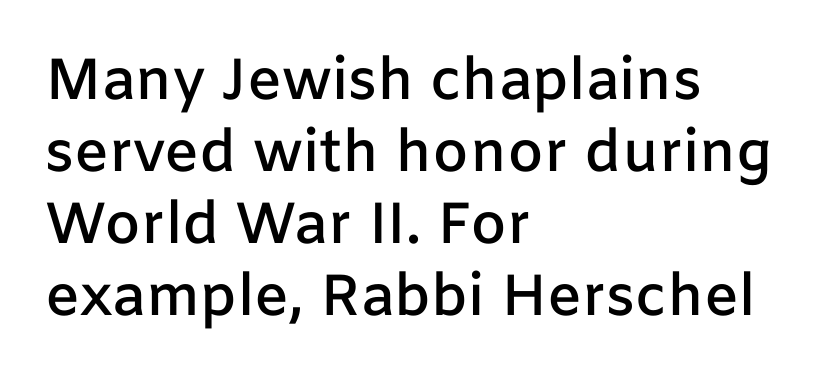
Q: Is the text bold? A: Semi-bold.
Q: Is the text italic (slanted)? A: No, it is upright.
Q: Is the typeface a serif or a sans-serif typeface? A: Sans-serif.
Q: Is the text underlined? A: No.
Q: How is the paragraph aligned? A: Left-aligned.
Q: Is the spacing between letters normal or unusually wide? A: Normal.
Q: Width (condensed, normal, or wide)? A: Normal.
Q: Stroke contrast? A: Low.
Q: x-height? A: Medium.
Q: Monospaced? A: No.
